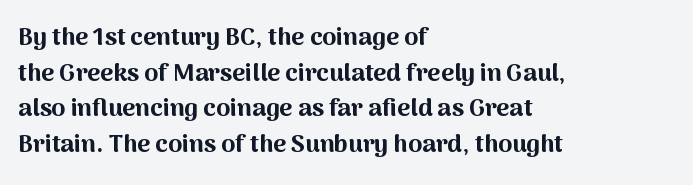
Q: Is the text bold? A: Yes.
Q: Is the text italic (slanted)? A: No, it is upright.
Q: Is the text underlined? A: No.
Q: How is the paragraph aligned? A: Left-aligned.
Q: Is the spacing between letters normal or unusually wide? A: Normal.
Q: Is the spacing between lines tight, normal or loose? A: Normal.
